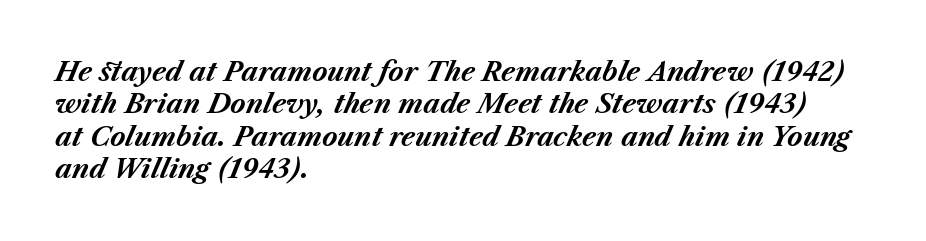
{"italic": "yes", "lean": "right", "slant_degrees": 23, "bold": "yes", "underline": "no", "align": "left", "line_spacing": "normal", "line_spacing_ratio": 1.25, "letter_spacing": "normal", "letter_spacing_em": 0.0, "glyph_px": 26}
